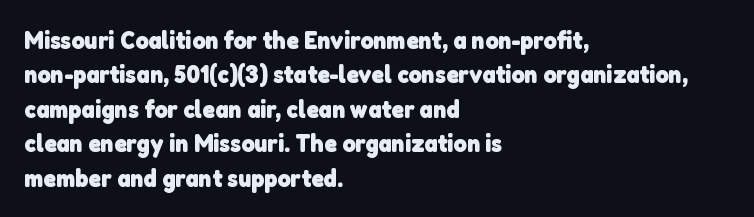
Typeset ragged right — the left edge is the straight one. I'd describe the lettering as bold — thick and assertive. The space between consecutive lines is moderate. A clean baseline with only descenders dipping below it. A typesetter would call this zero additional tracking.
